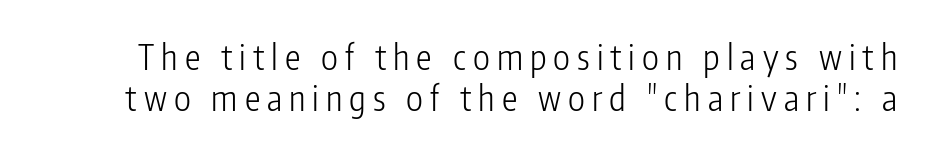
There is plenty of visible air inserted between adjacent glyphs. The area under the type is left untouched. The font family rendered here belongs to the sans-serif group. Unlike italic type, these characters show no tilt at all. The passage shown is typed in a proportional face where columns would drift. Letters have the restrained weight of plain body copy at most.
